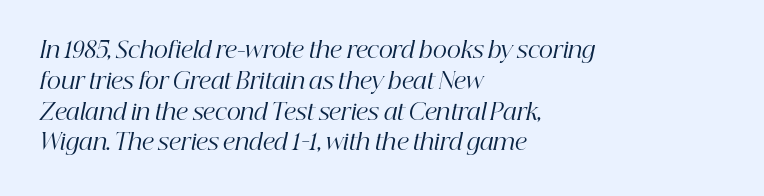
The image shows 22 px text type, italic (leaning right); set left-aligned, normal line spacing (1.4x), normal letter spacing, not underlined.
